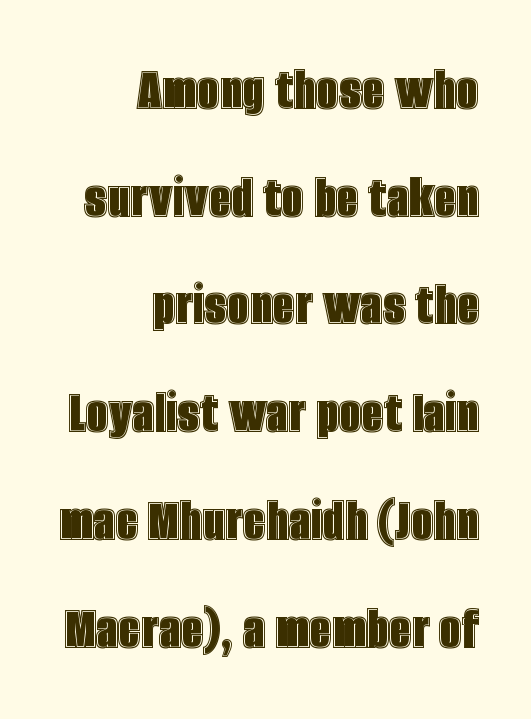
Q: Is the text italic (slanted)? A: No, it is upright.
Q: Is the text underlined? A: No.
Q: How is the paragraph aligned? A: Right-aligned.
Q: Is the spacing between letters normal or unusually wide? A: Normal.
Q: Width (condensed, normal, or wide)? A: Condensed.
Q: x-height? A: Large.
Q: Monospaced? A: No.
